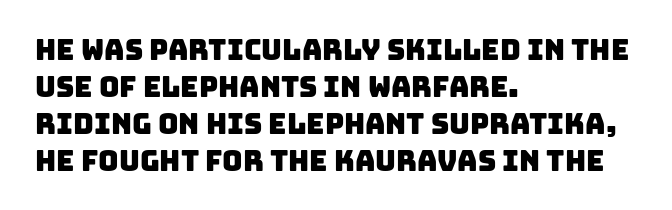
The image shows 28 px sans-serif type; set left-aligned, normal line spacing (1.32x), normal letter spacing, not underlined; low stroke contrast and a large x-height.
